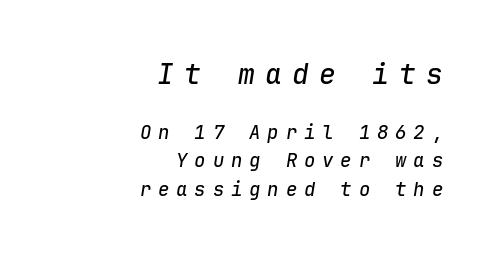
Q: Is the text italic (slanted)? A: Yes, it leans right by about 9 degrees.
Q: Is the text underlined? A: No.
Q: How is the paragraph aligned? A: Right-aligned.
Q: Is the spacing between letters normal or unusually wide? A: Unusually wide.
Q: Is the spacing between lines tight, normal or loose? A: Normal.
Q: Which block of text is set in a larger size, the first (top) or the second (bottom)? A: The first (top) one.
Q: Width (condensed, normal, or wide)? A: Normal.
Q: Stroke contrast? A: Low.
Q: x-height? A: Medium.
Q: Monospaced? A: Yes.
